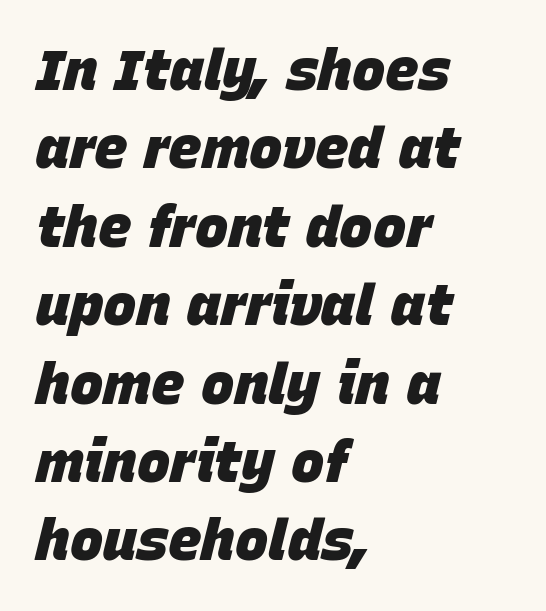
The tracking reads as untouched default to a designer's eye. The letters advance in unequal steps, a hallmark of proportional type. Beneath every word, the page is bare. The lines are quadded left. Posture: slanted.
